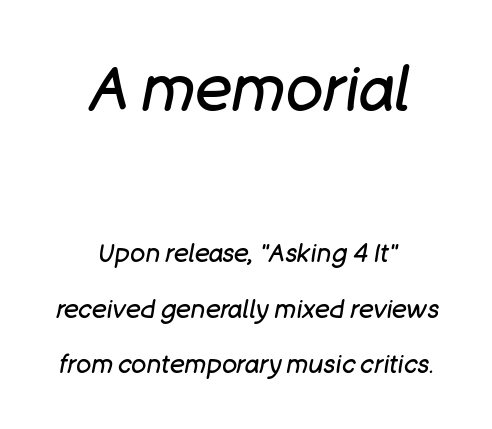
Character size in the leading block exceeds that of the trailing block. A typesetter would mark this as italic. The tracking reads as untouched default to a designer's eye. The face used here is proportionally spaced, like ordinary book or web type. The words here are not underlined.
